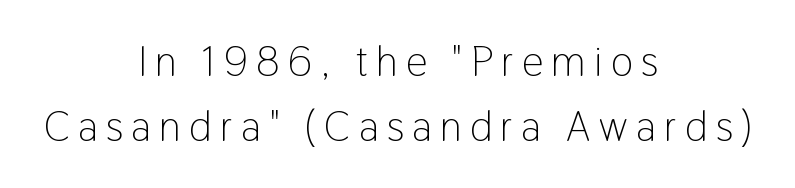
The image shows 42 px light, condensed sans-serif type, upright; set centered, normal line spacing (1.55x), unusually wide letter spacing (+0.2 em), not underlined; low stroke contrast and a medium x-height.
